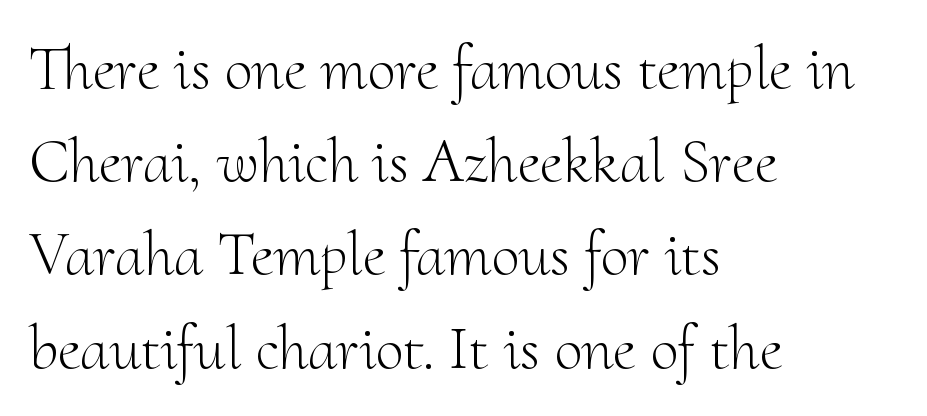
Q: Is the text bold? A: No.
Q: Is the text italic (slanted)? A: No, it is upright.
Q: Is the typeface a serif or a sans-serif typeface? A: Serif.
Q: Is the text underlined? A: No.
Q: How is the paragraph aligned? A: Left-aligned.
Q: Is the spacing between letters normal or unusually wide? A: Normal.
Q: Is the spacing between lines tight, normal or loose? A: Normal.
Q: Width (condensed, normal, or wide)? A: Normal.
Q: Stroke contrast? A: Medium.
Q: x-height? A: Small.
Q: Monospaced? A: No.
